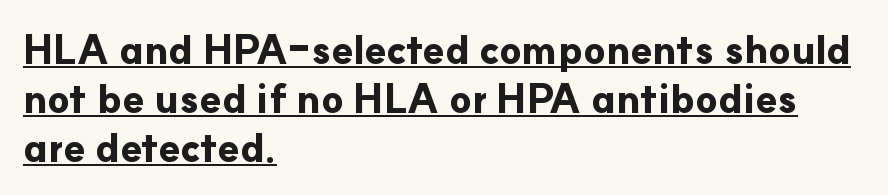
The image shows 40 px bold sans-serif type, upright; set left-aligned, line spacing 1.22x, normal letter spacing, underlined; low stroke contrast and a small x-height.
